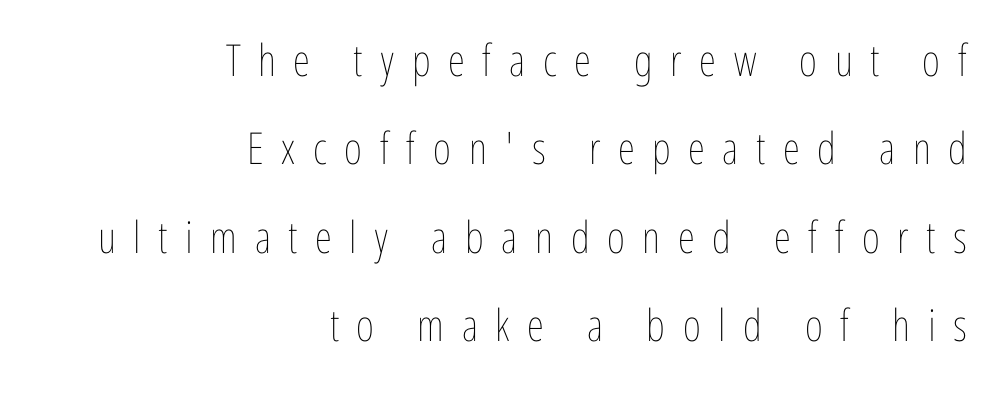
The image shows 44 px thin, condensed type, upright; set right-aligned, loose line spacing (2.01x), unusually wide letter spacing (+0.4 em), not underlined; low stroke contrast and a medium x-height.
